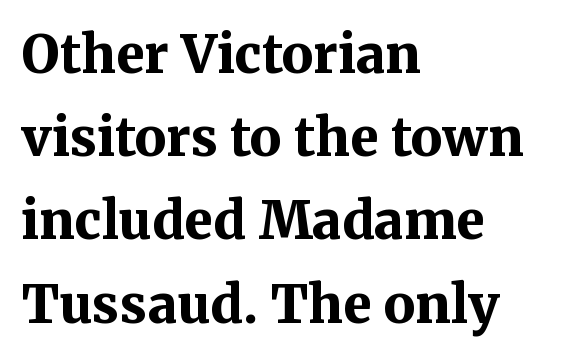
Q: Is the text bold? A: Yes.
Q: Is the text italic (slanted)? A: No, it is upright.
Q: Is the typeface a serif or a sans-serif typeface? A: Serif.
Q: Is the text underlined? A: No.
Q: How is the paragraph aligned? A: Left-aligned.
Q: Is the spacing between letters normal or unusually wide? A: Normal.
Q: Is the spacing between lines tight, normal or loose? A: Normal.
Q: Width (condensed, normal, or wide)? A: Normal.
Q: Stroke contrast? A: Medium.
Q: x-height? A: Medium.
Q: Monospaced? A: No.
